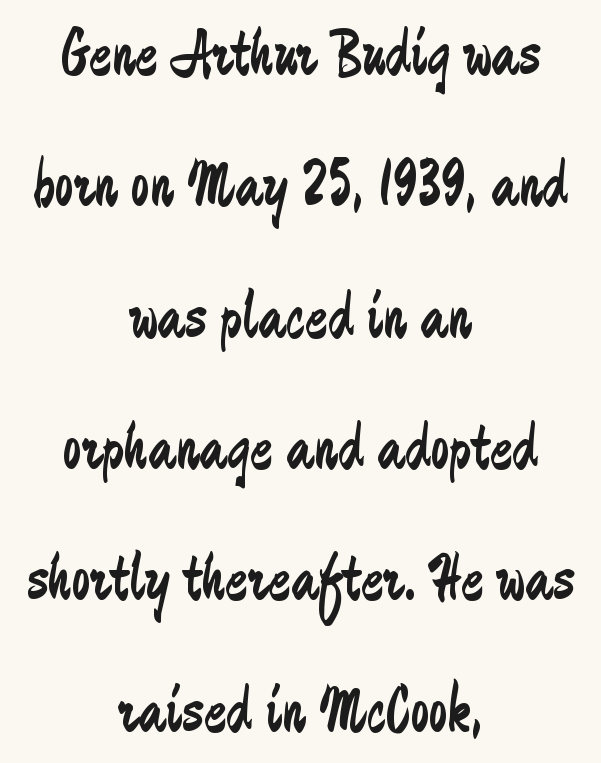
{"serif": "no", "bold": "no", "weight": "regular", "width": "condensed", "stroke_contrast": "low", "x_height": "medium", "monospaced": "no", "underline": "no", "align": "center", "line_spacing": "loose", "line_spacing_ratio": 1.96, "letter_spacing": "normal", "letter_spacing_em": 0.0, "glyph_px": 67}
